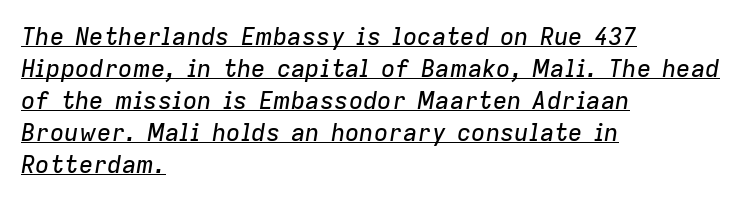
Q: Is the text italic (slanted)? A: Yes, it leans right by about 9 degrees.
Q: Is the text underlined? A: Yes.
Q: How is the paragraph aligned? A: Left-aligned.
Q: Is the spacing between letters normal or unusually wide? A: Normal.
Q: Is the spacing between lines tight, normal or loose? A: Normal.
